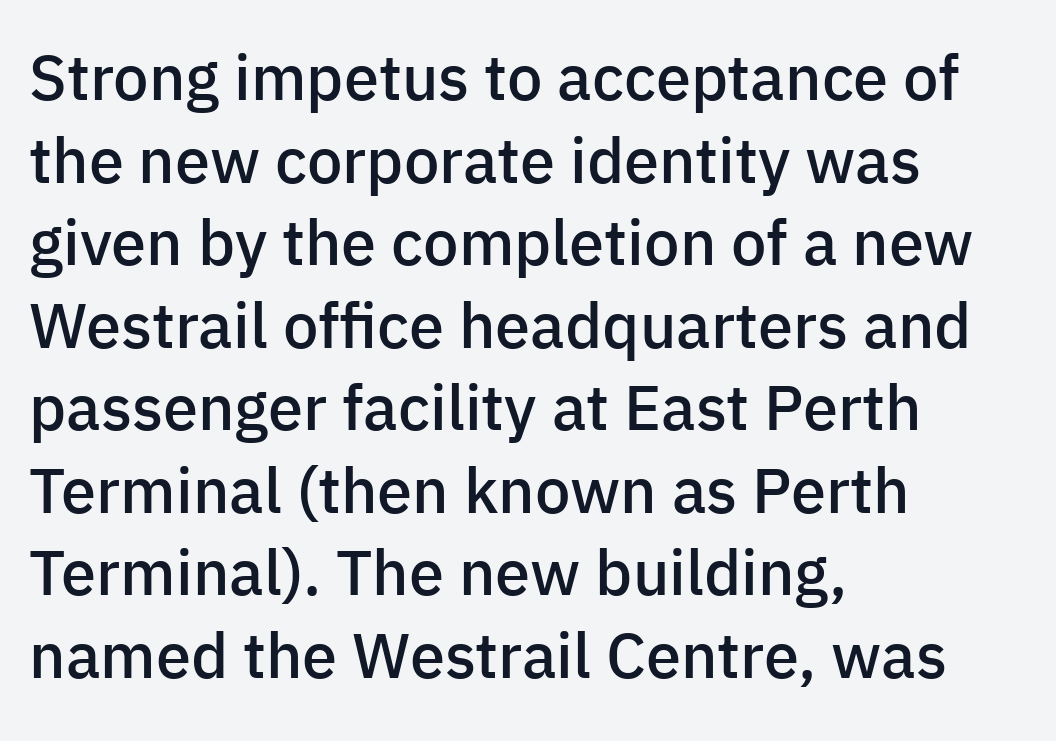
Q: Is the text bold? A: Semi-bold.
Q: Is the text italic (slanted)? A: No, it is upright.
Q: Is the typeface a serif or a sans-serif typeface? A: Sans-serif.
Q: Is the text underlined? A: No.
Q: How is the paragraph aligned? A: Left-aligned.
Q: Is the spacing between letters normal or unusually wide? A: Normal.
Q: Is the spacing between lines tight, normal or loose? A: Normal.
Q: Width (condensed, normal, or wide)? A: Normal.
Q: Stroke contrast? A: Low.
Q: x-height? A: Medium.
Q: Monospaced? A: No.
